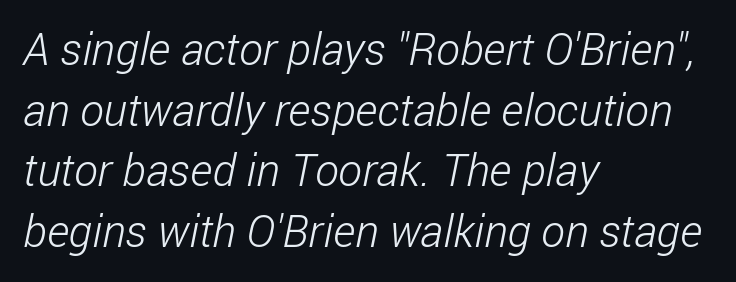
The image shows 45 px light, condensed sans-serif type; set left-aligned, normal line spacing (1.35x), normal letter spacing, not underlined; low stroke contrast and a medium x-height.
